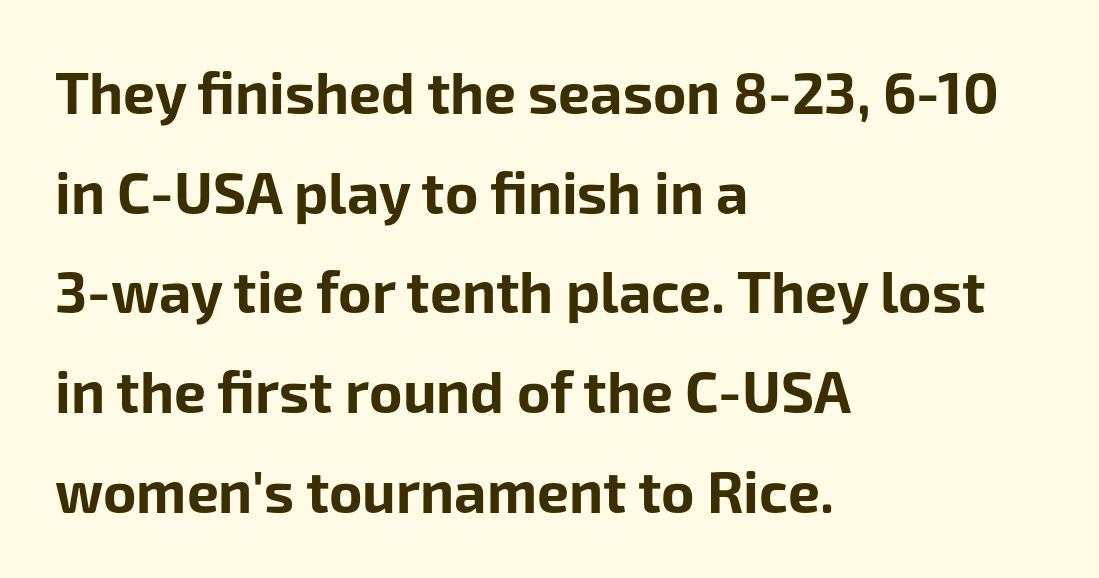
The image shows 57 px bold sans-serif type, upright; set left-aligned, line spacing 1.75x, normal letter spacing, not underlined; low stroke contrast and a medium x-height.
